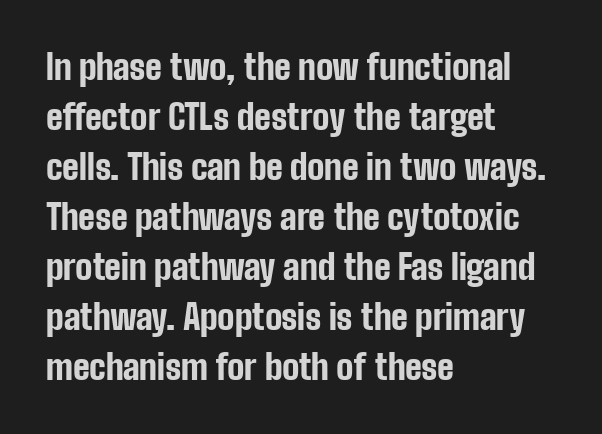
Q: Is the text bold? A: Yes.
Q: Is the text italic (slanted)? A: No, it is upright.
Q: Is the typeface a serif or a sans-serif typeface? A: Sans-serif.
Q: Is the text underlined? A: No.
Q: How is the paragraph aligned? A: Left-aligned.
Q: Is the spacing between letters normal or unusually wide? A: Normal.
Q: Is the spacing between lines tight, normal or loose? A: Normal.
Q: Width (condensed, normal, or wide)? A: Condensed.
Q: Stroke contrast? A: Low.
Q: x-height? A: Medium.
Q: Monospaced? A: No.
